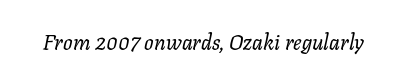
{"italic": "yes", "lean": "right", "slant_degrees": 11, "bold": "no", "underline": "no", "letter_spacing": "normal", "letter_spacing_em": 0.0, "glyph_px": 21}
